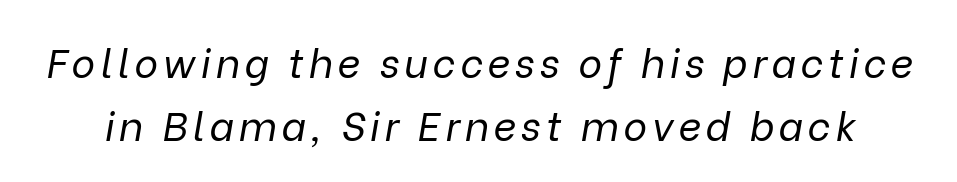
Q: Is the text bold? A: No.
Q: Is the text italic (slanted)? A: Yes, it leans right by about 9 degrees.
Q: Is the text underlined? A: No.
Q: Is the spacing between lines tight, normal or loose? A: Normal.
Q: Width (condensed, normal, or wide)? A: Normal.
Q: Stroke contrast? A: Low.
Q: x-height? A: Medium.
Q: Monospaced? A: No.
